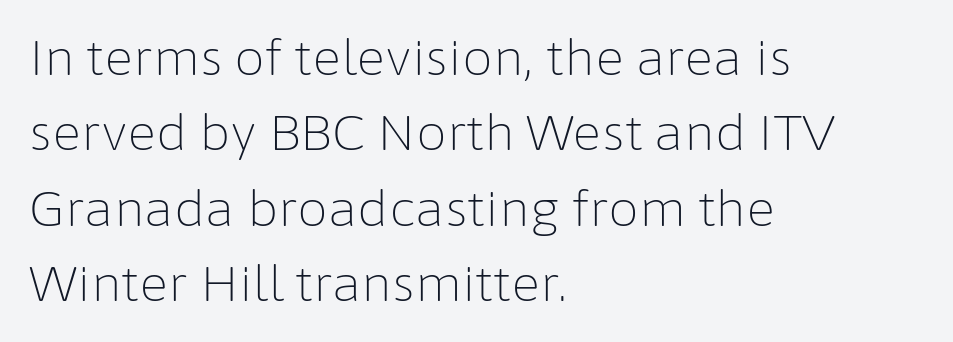
Q: Is the text bold? A: No.
Q: Is the text italic (slanted)? A: No, it is upright.
Q: Is the typeface a serif or a sans-serif typeface? A: Sans-serif.
Q: Is the text underlined? A: No.
Q: How is the paragraph aligned? A: Left-aligned.
Q: Is the spacing between letters normal or unusually wide? A: Normal.
Q: Is the spacing between lines tight, normal or loose? A: Normal.
Q: Width (condensed, normal, or wide)? A: Normal.
Q: Stroke contrast? A: Low.
Q: x-height? A: Medium.
Q: Monospaced? A: No.
